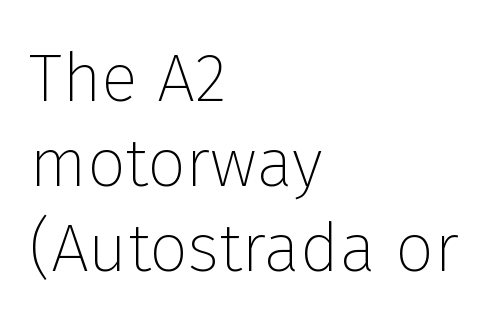
{"serif": "no", "italic": "no", "bold": "no", "weight": "thin", "width": "normal", "stroke_contrast": "low", "x_height": "medium", "monospaced": "no", "underline": "no", "align": "left", "line_spacing": "normal", "line_spacing_ratio": 1.25, "letter_spacing": "normal", "letter_spacing_em": 0.0, "glyph_px": 68}
